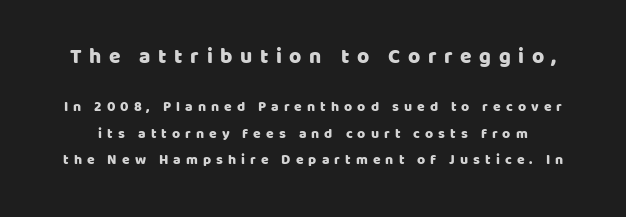
{"italic": "no", "underline": "no", "line_spacing_ratio": 1.88, "letter_spacing": "wide", "letter_spacing_em": 0.36, "larger_block": "first", "size_ratio": 1.5, "glyph_px": 21}
